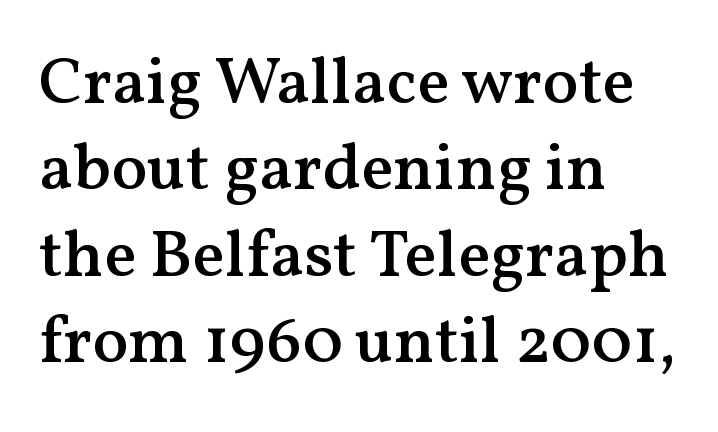
{"serif": "yes", "italic": "no", "bold": "semi", "weight": "semibold", "width": "normal", "stroke_contrast": "medium", "x_height": "medium", "monospaced": "no", "underline": "no", "align": "left", "line_spacing": "normal", "line_spacing_ratio": 1.29, "letter_spacing": "normal", "letter_spacing_em": 0.0, "glyph_px": 67}
